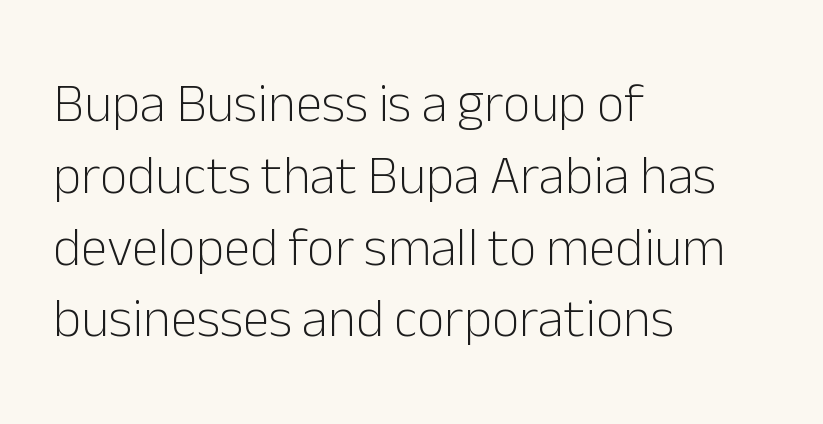
{"serif": "no", "italic": "no", "bold": "no", "weight": "light", "width": "normal", "stroke_contrast": "low", "x_height": "medium", "monospaced": "no", "underline": "no", "align": "left", "line_spacing": "normal", "line_spacing_ratio": 1.33, "letter_spacing": "normal", "letter_spacing_em": 0.0, "glyph_px": 54}
